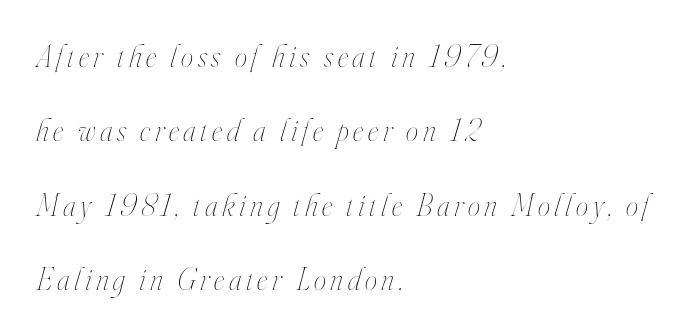
Is this a fixed-width face? No — the glyphs have proportional, varying widths. Italic: yes, the glyphs are oblique. The typeface has the unassuming heft of standard copy or less. A classic flush-left, rag-right setting is used for this passage. The lines are spread far apart with generous leading.
